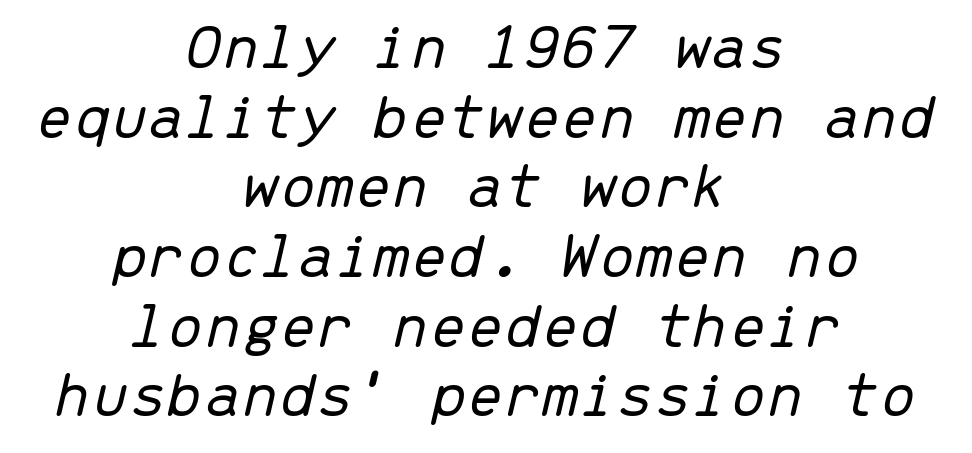
{"italic": "yes", "lean": "right", "slant_degrees": 13, "bold": "no", "weight": "light", "width": "normal", "stroke_contrast": "low", "x_height": "medium", "monospaced": "yes", "underline": "no", "align": "center", "line_spacing": "tight", "line_spacing_ratio": 1.04, "letter_spacing": "normal", "letter_spacing_em": 0.0, "glyph_px": 67}
